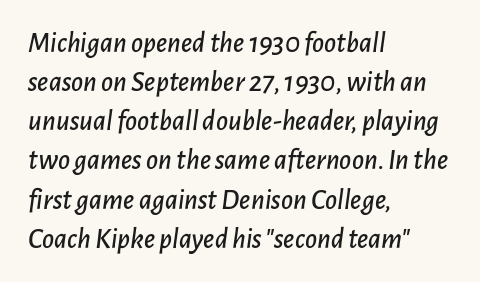
Notice how descenders clear the ascenders below comfortably — that's standard leading. The rendering uses natural spacing where letterforms have individual widths. Designer's note — italics engaged. The type is set solid horizontally, with unmodified tracking. Lines of text with bare space underneath.
